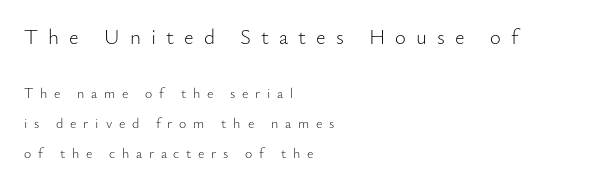
These lines stand farther apart than default settings would place them. The upper block of text is set noticeably larger than the block beneath it. This sample is left-justified, so line endings fall wherever the words run out. This is not heavy type; no bold has been used. This rendering features lettering with no underline.
